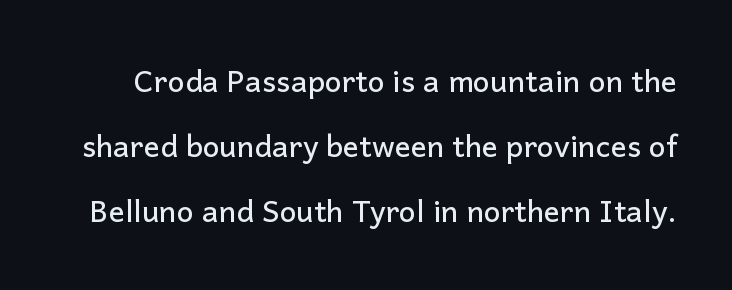
Font category for this specimen: sans-serif. The words here are not underlined. A great deal of white space separates one row of letters from the next. Each letter keeps its own natural width here, so spacing adapts to shape.
